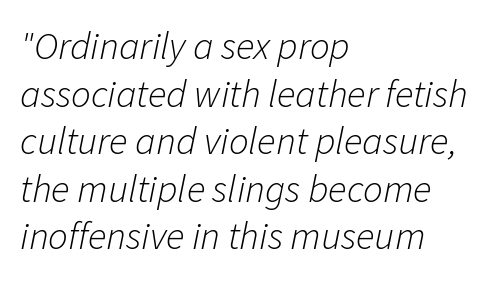
Type without underlining. Compared with a centered layout, this one pins lines to the left instead. The gaps between neighbouring characters are ordinary and unremarkable. Posture: slanted. Counters stay open thanks to moderate or lighter strokes. Here the designer chose a conventional face with non-uniform glyph widths.
